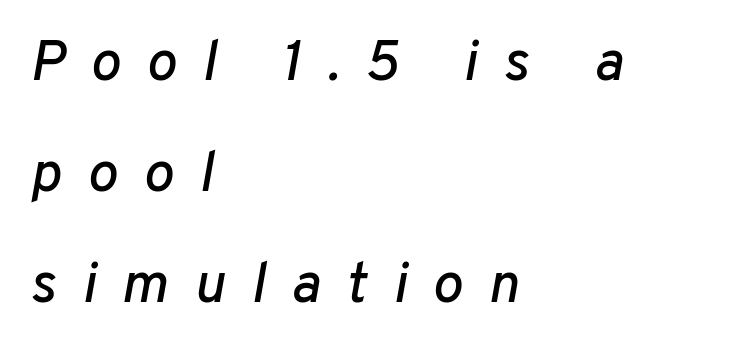
Q: Is the text italic (slanted)? A: Yes, it leans right by about 10 degrees.
Q: Is the text underlined? A: No.
Q: How is the paragraph aligned? A: Left-aligned.
Q: Is the spacing between letters normal or unusually wide? A: Unusually wide.
Q: Is the spacing between lines tight, normal or loose? A: Loose.
Q: Width (condensed, normal, or wide)? A: Normal.
Q: Stroke contrast? A: Low.
Q: x-height? A: Medium.
Q: Monospaced? A: No.
